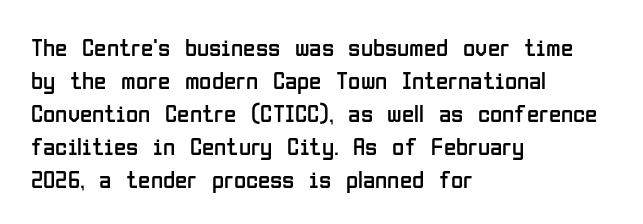
Q: Is the text bold? A: No.
Q: Is the text italic (slanted)? A: No, it is upright.
Q: Is the text underlined? A: No.
Q: How is the paragraph aligned? A: Left-aligned.
Q: Is the spacing between letters normal or unusually wide? A: Normal.
Q: Is the spacing between lines tight, normal or loose? A: Normal.
